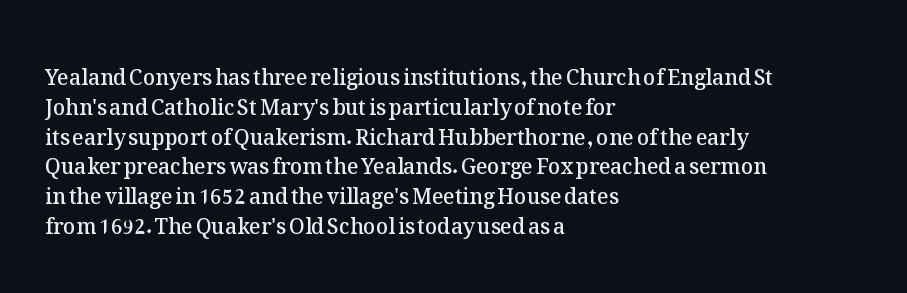
The image shows 21 px text type, upright; set left-aligned, normal line spacing (1.42x), normal letter spacing, not underlined.
